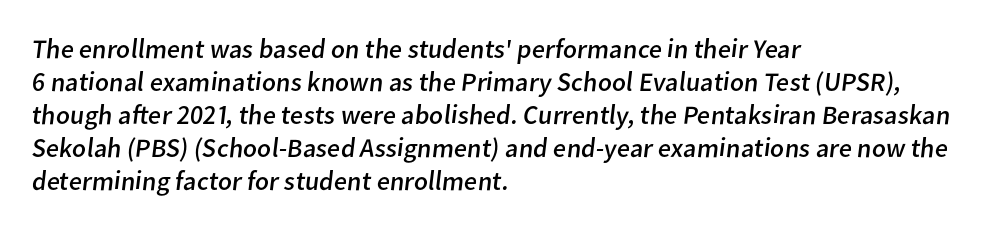
The image shows 27 px text type; set left-aligned, line spacing 1.22x, normal letter spacing, not underlined.
